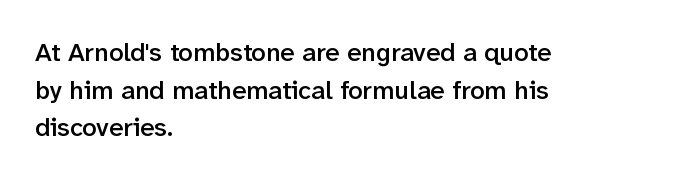
Q: Is the text bold? A: Semi-bold.
Q: Is the text italic (slanted)? A: No, it is upright.
Q: Is the text underlined? A: No.
Q: How is the paragraph aligned? A: Left-aligned.
Q: Is the spacing between letters normal or unusually wide? A: Normal.
Q: Is the spacing between lines tight, normal or loose? A: Normal.
